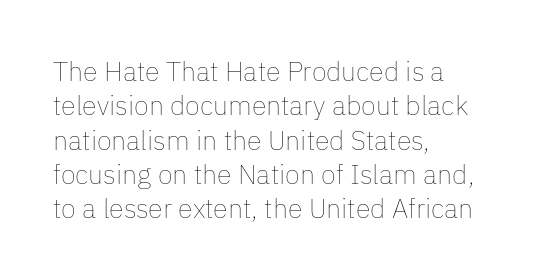
The letterforms sit at book weight or below. Honestly, the letter spacing is just normal — you wouldn't notice it. The type sits square on the baseline with zero lean. Unmarked baselines from the first word to the last. The text block is weighted toward the left margin, trailing off unevenly rightward. The designer left line spacing at the default.
